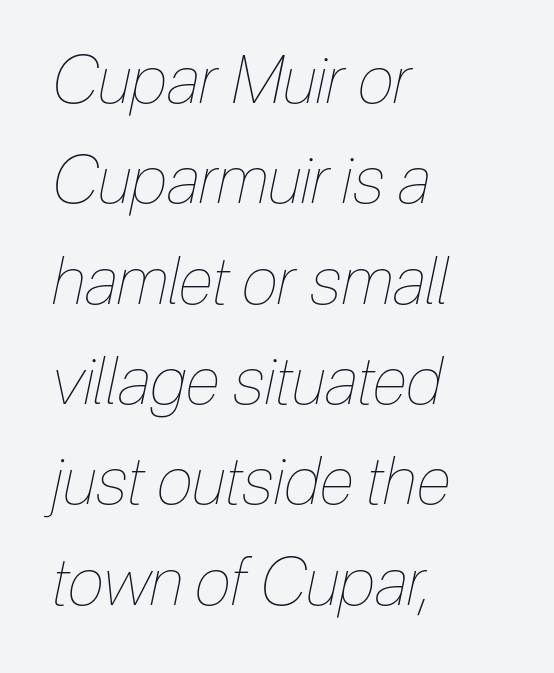
{"italic": "yes", "lean": "right", "slant_degrees": 12, "bold": "no", "weight": "thin", "width": "condensed", "stroke_contrast": "low", "x_height": "medium", "monospaced": "no", "underline": "no", "align": "left", "line_spacing": "normal", "line_spacing_ratio": 1.52, "letter_spacing": "normal", "letter_spacing_em": 0.0, "glyph_px": 66}
